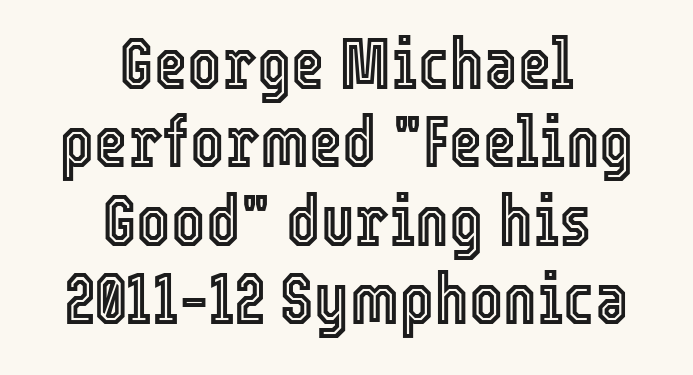
{"italic": "no", "width": "condensed", "x_height": "medium", "monospaced": "no", "underline": "no", "align": "center", "line_spacing": "tight", "line_spacing_ratio": 1.09, "letter_spacing": "normal", "letter_spacing_em": 0.0, "glyph_px": 72}
